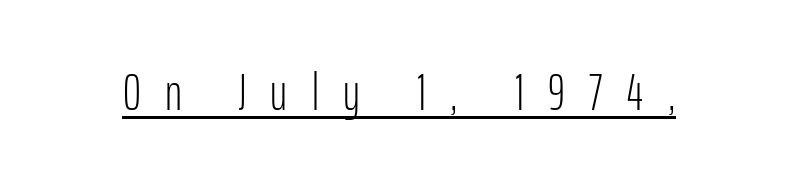
The image shows 51 px light, condensed sans-serif type, upright; set unusually wide letter spacing (+0.48 em), underlined; low stroke contrast and a medium x-height.
